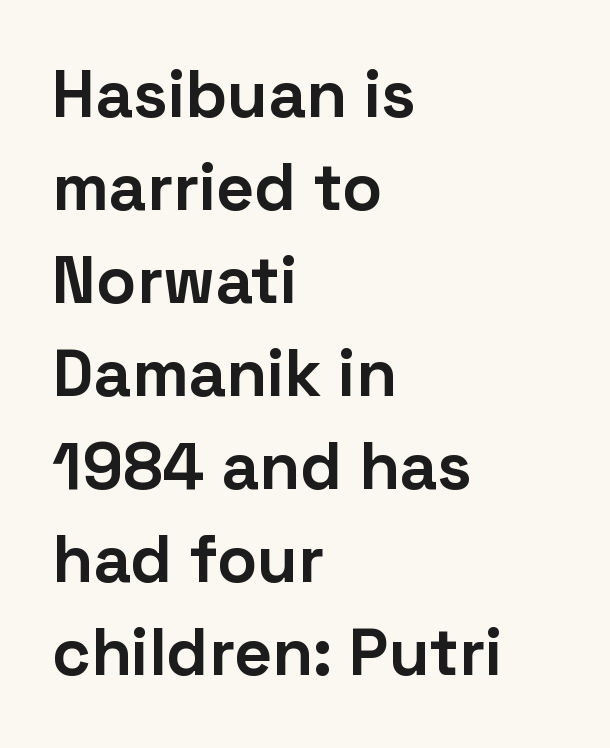
Q: Is the text bold? A: Yes.
Q: Is the text italic (slanted)? A: No, it is upright.
Q: Is the typeface a serif or a sans-serif typeface? A: Sans-serif.
Q: Is the text underlined? A: No.
Q: How is the paragraph aligned? A: Left-aligned.
Q: Is the spacing between letters normal or unusually wide? A: Normal.
Q: Is the spacing between lines tight, normal or loose? A: Normal.
Q: Width (condensed, normal, or wide)? A: Normal.
Q: Stroke contrast? A: Low.
Q: x-height? A: Medium.
Q: Monospaced? A: No.
